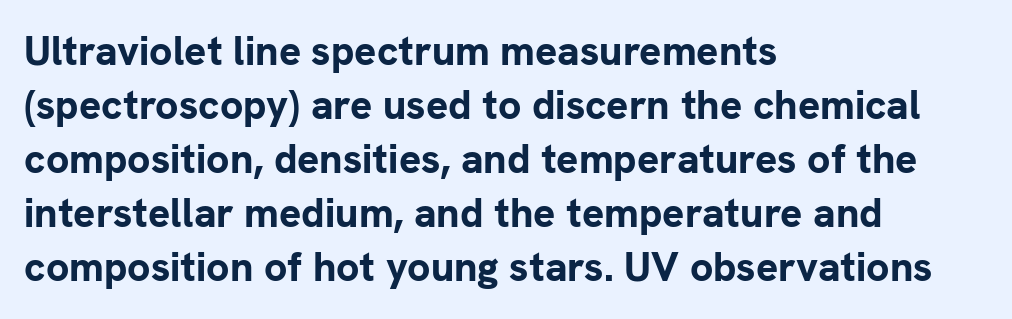
{"serif": "no", "italic": "no", "bold": "yes", "weight": "bold", "width": "normal", "stroke_contrast": "low", "x_height": "medium", "monospaced": "no", "underline": "no", "align": "left", "line_spacing": "normal", "line_spacing_ratio": 1.32, "letter_spacing": "normal", "letter_spacing_em": 0.0, "glyph_px": 41}
